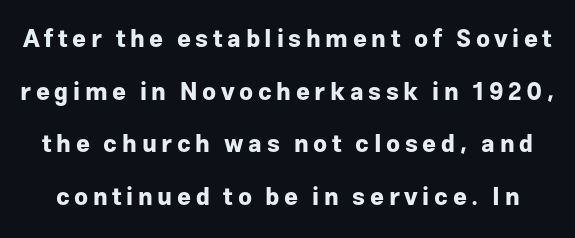
{"italic": "no", "bold": "yes", "underline": "no", "line_spacing": "loose", "line_spacing_ratio": 2.19, "glyph_px": 24}
